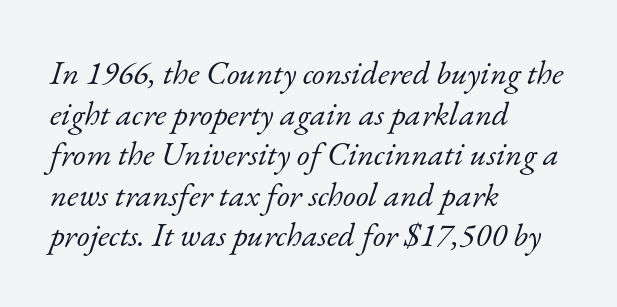
These lines keep a tight, regular rhythm from letter to letter. The area under the type is left untouched. Heaviness? Minimal to ordinary, like unemphasized prose. Typeset ragged right — the left edge is the straight one.
